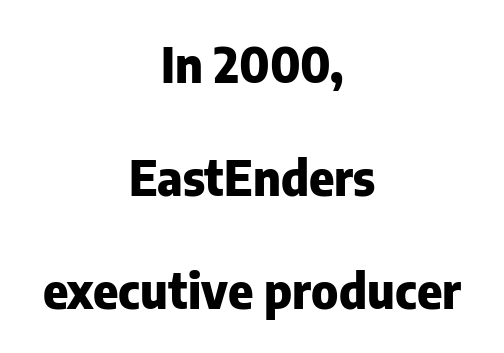
The image shows 48 px heavy sans-serif type, upright; set centered, loose line spacing (2.35x), normal letter spacing, not underlined; low stroke contrast and a medium x-height.
